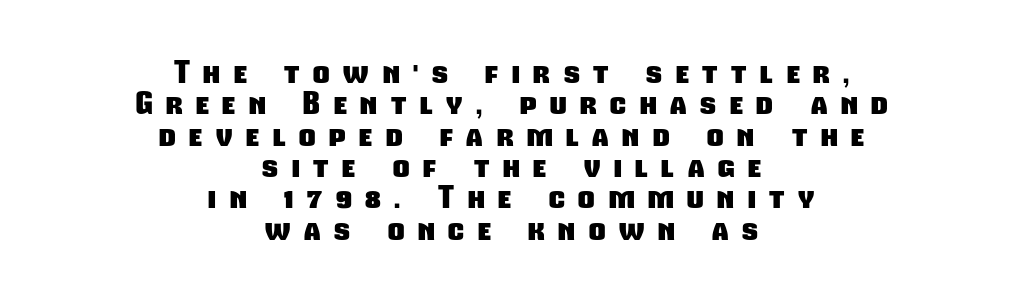
{"serif": "no", "bold": "yes", "weight": "heavy", "width": "condensed", "stroke_contrast": "low", "x_height": "medium", "monospaced": "no", "underline": "no", "align": "center", "line_spacing": "tight", "line_spacing_ratio": 0.98, "letter_spacing": "wide", "letter_spacing_em": 0.43, "glyph_px": 32}
